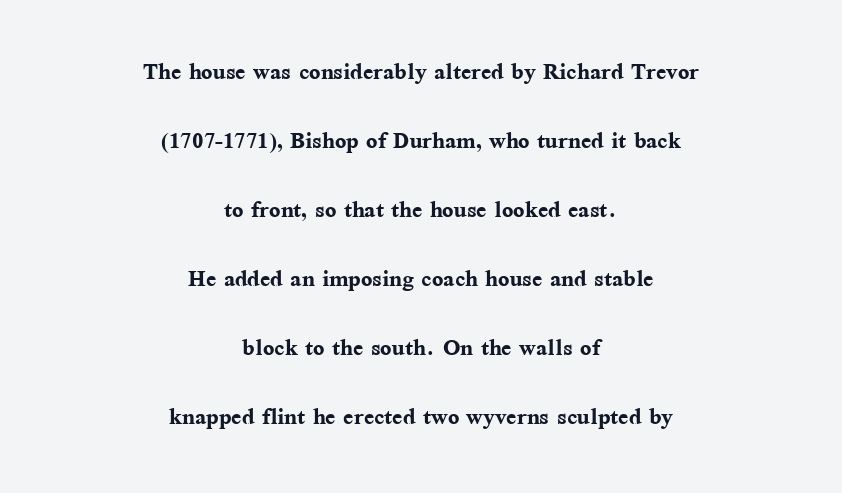
Unlike a clean sans, this face finishes its strokes with serifs. The paragraph has two soft edges and a firm central axis. Line spacing here is loose. Descenders hang freely into open space.
